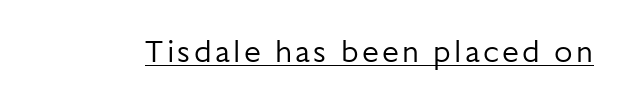
The letters stand upright; this is a roman face. Typographically, this falls in the sans-serif category. Honestly, the underline is the first thing you notice here. Spacing verdict: proportional, widths tailored to each character. Bold? No — there's no thickening of the strokes.
